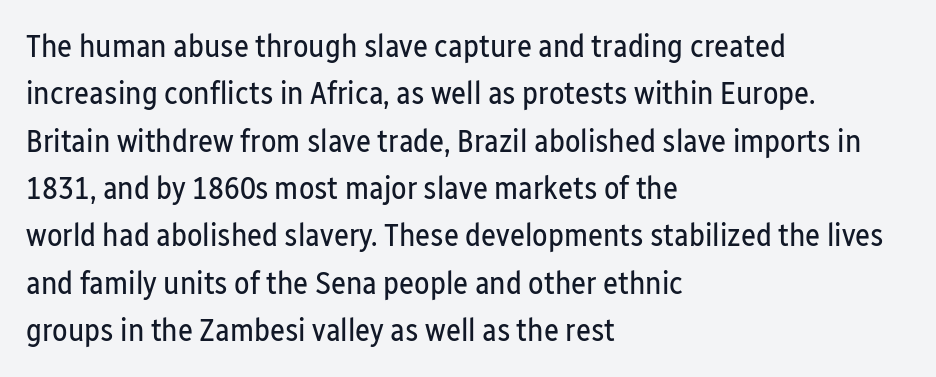
{"serif": "no", "italic": "no", "bold": "no", "weight": "regular", "width": "condensed", "stroke_contrast": "low", "x_height": "medium", "monospaced": "no", "underline": "no", "align": "left", "line_spacing": "normal", "line_spacing_ratio": 1.48, "letter_spacing": "normal", "letter_spacing_em": 0.0, "glyph_px": 32}
